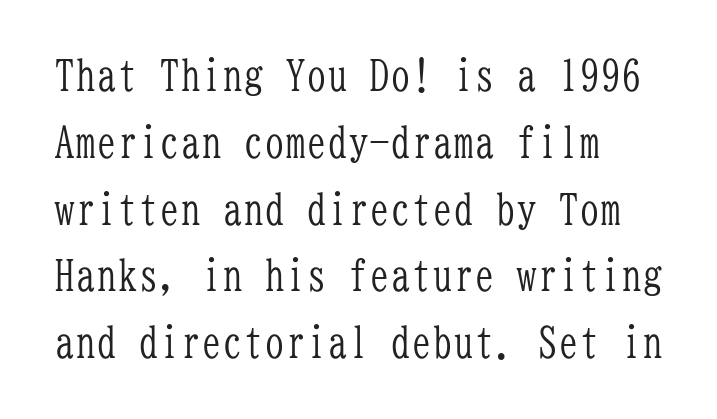
Q: Is the text bold? A: No.
Q: Is the text italic (slanted)? A: No, it is upright.
Q: Is the typeface a serif or a sans-serif typeface? A: Serif.
Q: Is the text underlined? A: No.
Q: How is the paragraph aligned? A: Left-aligned.
Q: Is the spacing between letters normal or unusually wide? A: Normal.
Q: Is the spacing between lines tight, normal or loose? A: Normal.
Q: Width (condensed, normal, or wide)? A: Condensed.
Q: Stroke contrast? A: Low.
Q: x-height? A: Medium.
Q: Monospaced? A: Yes.
